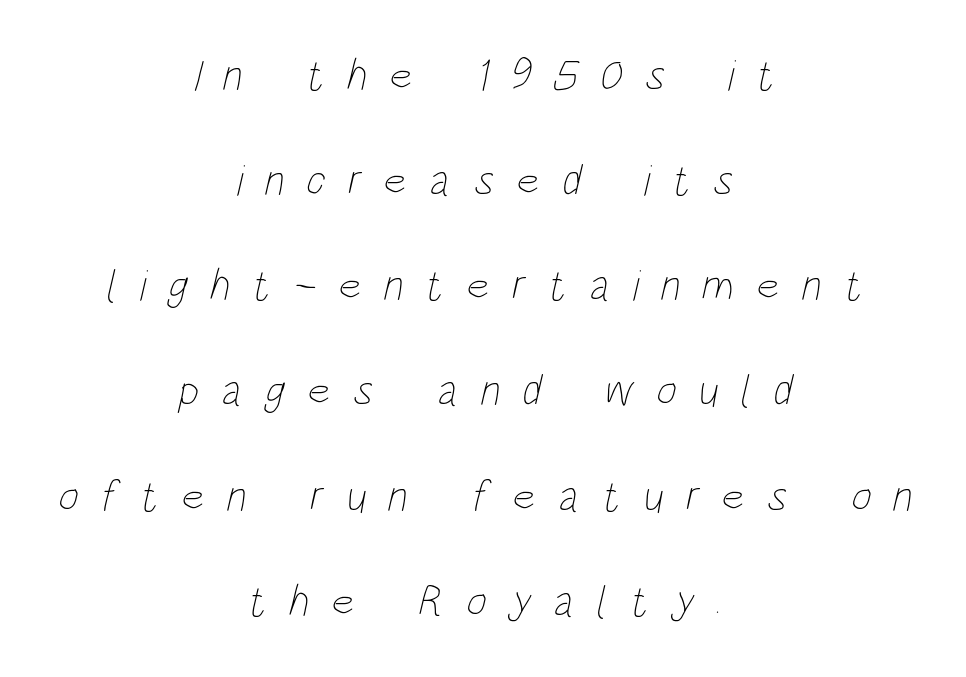
Q: Is the text bold? A: No.
Q: Is the text underlined? A: No.
Q: How is the paragraph aligned? A: Centered.
Q: Is the spacing between letters normal or unusually wide? A: Unusually wide.
Q: Is the spacing between lines tight, normal or loose? A: Loose.
Q: Width (condensed, normal, or wide)? A: Condensed.
Q: Stroke contrast? A: Low.
Q: x-height? A: Large.
Q: Monospaced? A: No.
